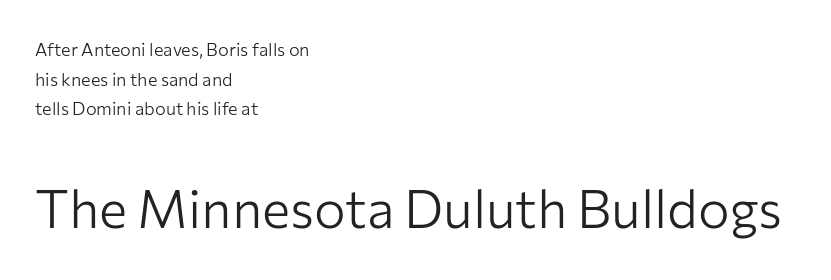
This layout puts the modest block above and the oversized block below. Letters have the restrained weight of plain body copy at most. Posture: upright roman. A bare baseline throughout the passage. Compared with typical body copy, the letter spacing here is the same.
